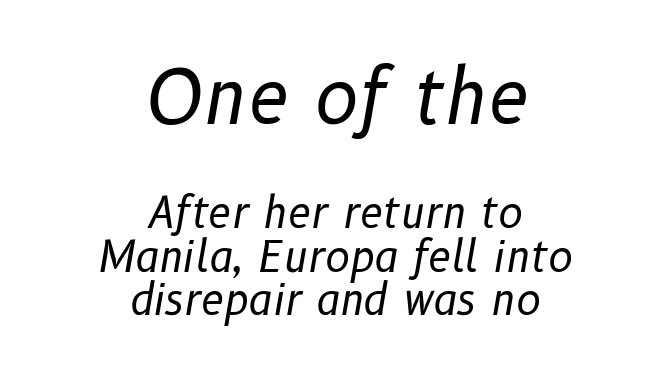
The image shows 74 px regular-weight type, italic (leaning right); set centered, tight line spacing (1.03x), normal letter spacing, not underlined; the first (top) block is 1.76x larger; low stroke contrast and a medium x-height.
